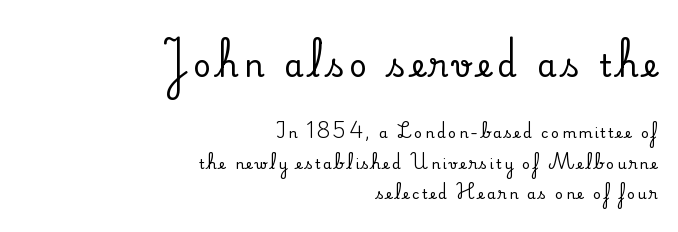
{"serif": "yes", "italic": "no", "width": "normal", "stroke_contrast": "medium", "x_height": "small", "monospaced": "no", "underline": "no", "align": "right", "line_spacing": "loose", "line_spacing_ratio": 2.18, "larger_block": "first", "size_ratio": 2.21, "glyph_px": 31}
